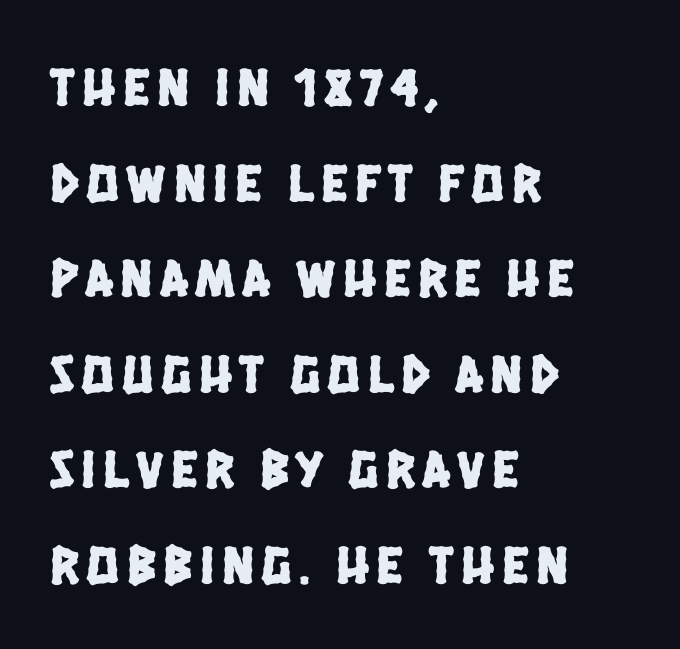
In terms of letterform style, serifs are entirely absent. Clear beneath every line of the passage. Here the designer chose a conventional face with non-uniform glyph widths. These lines stack with their left ends in a neat column.
